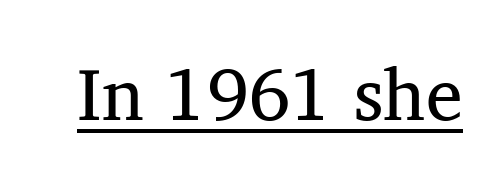
The image shows 74 px regular-weight serif type, upright; set normal letter spacing, underlined; medium stroke contrast and a medium x-height.
